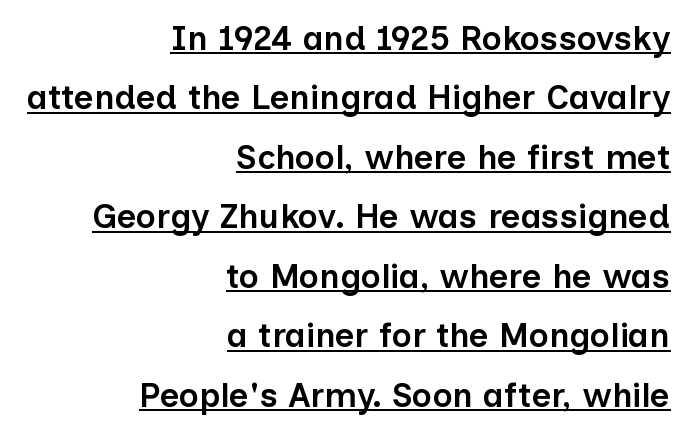
Q: Is the text bold? A: Semi-bold.
Q: Is the text italic (slanted)? A: No, it is upright.
Q: Is the typeface a serif or a sans-serif typeface? A: Sans-serif.
Q: Is the text underlined? A: Yes.
Q: How is the paragraph aligned? A: Right-aligned.
Q: Is the spacing between letters normal or unusually wide? A: Normal.
Q: Width (condensed, normal, or wide)? A: Normal.
Q: Stroke contrast? A: Low.
Q: x-height? A: Medium.
Q: Monospaced? A: No.
